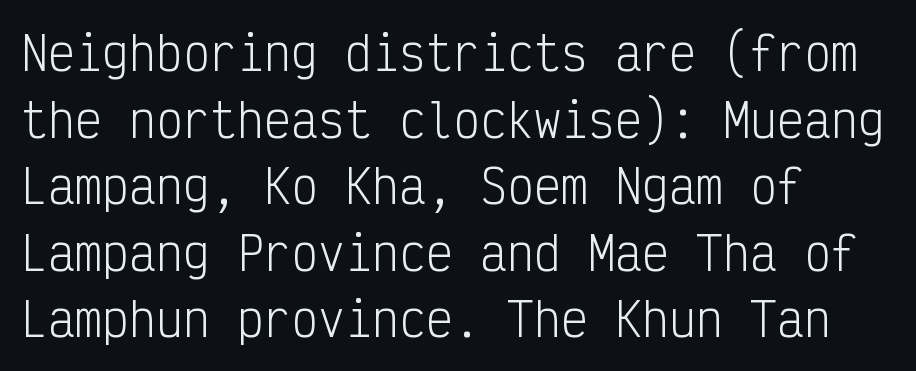
Q: Is the text bold? A: No.
Q: Is the text italic (slanted)? A: No, it is upright.
Q: Is the typeface a serif or a sans-serif typeface? A: Sans-serif.
Q: Is the text underlined? A: No.
Q: How is the paragraph aligned? A: Left-aligned.
Q: Is the spacing between letters normal or unusually wide? A: Normal.
Q: Is the spacing between lines tight, normal or loose? A: Normal.
Q: Width (condensed, normal, or wide)? A: Condensed.
Q: Stroke contrast? A: Low.
Q: x-height? A: Medium.
Q: Monospaced? A: Yes.
